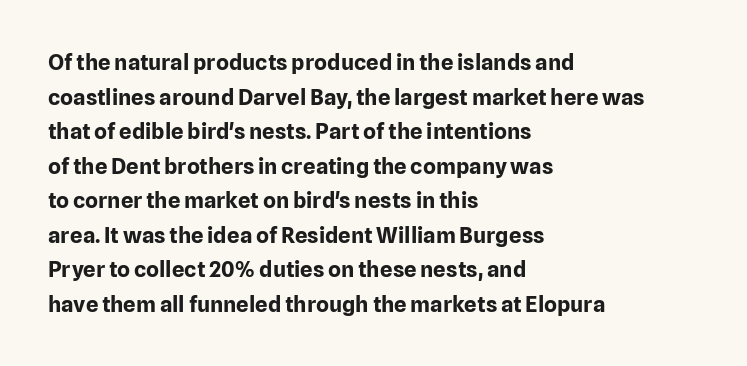
This sample uses an upright cut, with every glyph sitting square on the baseline. Whoever set this chose a conventional vertical rhythm. Students, note that the glyphs here touch the page at normal intervals. Strokes here are thick enough to call this a true bold.
